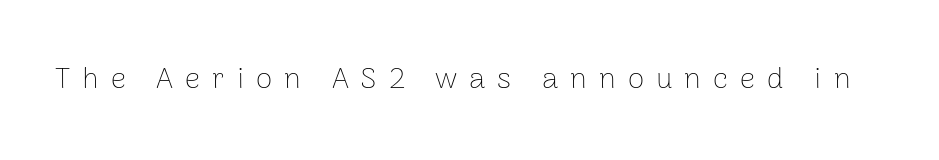
{"serif": "no", "italic": "no", "bold": "no", "weight": "thin", "width": "normal", "stroke_contrast": "low", "x_height": "medium", "monospaced": "no", "underline": "no", "letter_spacing": "wide", "letter_spacing_em": 0.4, "glyph_px": 30}
